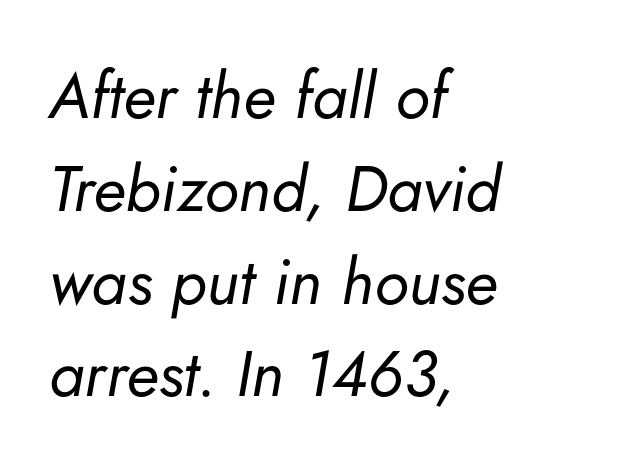
Q: Is the text bold? A: No.
Q: Is the text italic (slanted)? A: Yes, it leans right by about 5 degrees.
Q: Is the text underlined? A: No.
Q: How is the paragraph aligned? A: Left-aligned.
Q: Is the spacing between letters normal or unusually wide? A: Normal.
Q: Is the spacing between lines tight, normal or loose? A: Normal.
Q: Width (condensed, normal, or wide)? A: Normal.
Q: Stroke contrast? A: Low.
Q: x-height? A: Small.
Q: Monospaced? A: No.
